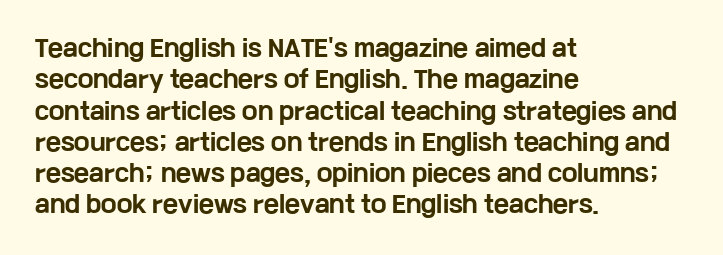
The image shows 23 px bold type, upright; set left-aligned, normal line spacing (1.36x), normal letter spacing, not underlined.
